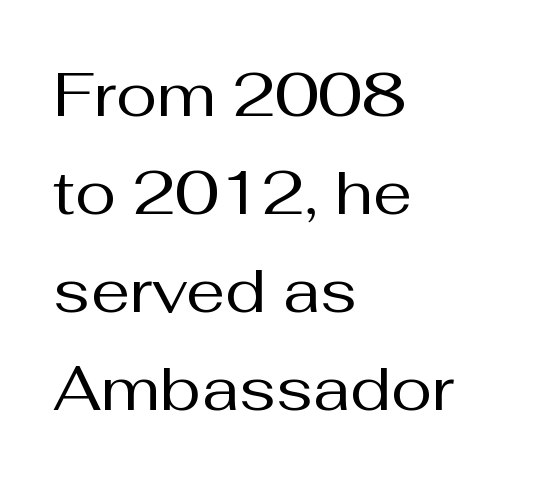
The image shows 62 px regular-weight sans-serif type, upright; set left-aligned, normal line spacing (1.58x), normal letter spacing, not underlined; medium stroke contrast and a medium x-height.
